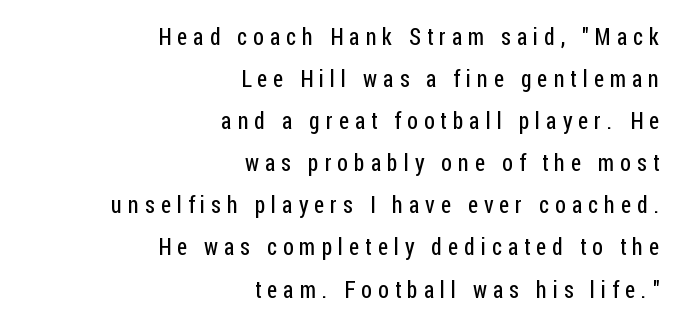
{"italic": "no", "bold": "no", "underline": "no", "align": "right", "line_spacing_ratio": 1.83, "letter_spacing": "wide", "letter_spacing_em": 0.26, "glyph_px": 23}
